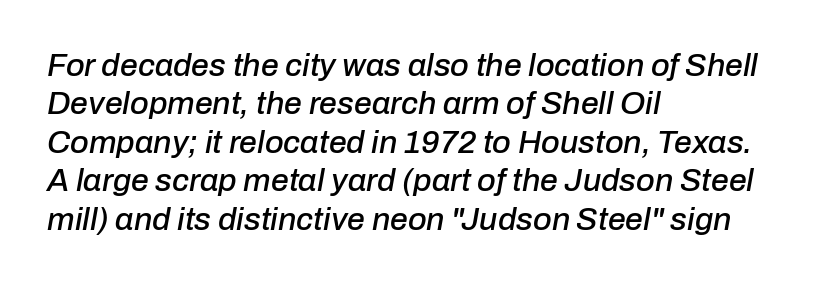
These lines are set flush left with a ragged right edge. The baseline area is clear. A typesetter would call this proportional, since set widths differ per character. Caption: standard tracking, unaltered. The glyphs look as if they've been sheared to an angle.
